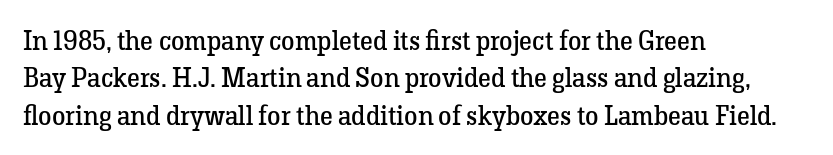
{"italic": "no", "bold": "no", "underline": "no", "align": "left", "line_spacing": "normal", "line_spacing_ratio": 1.38, "letter_spacing": "normal", "letter_spacing_em": 0.0, "glyph_px": 27}
